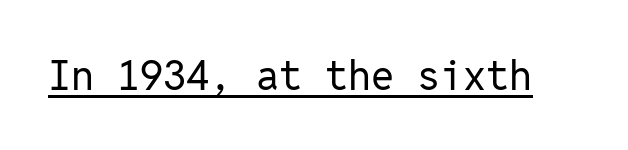
Here the designer chose a console-style face with uniform glyph widths. The designer went with a sans here, leaving each stem footless. Posture: upright roman. Default kerning and tracking; the words read as compact shapes. The face looks like a standard text weight, possibly lighter.
